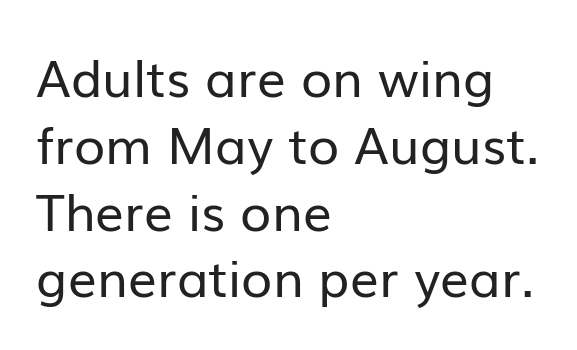
Q: Is the text bold? A: No.
Q: Is the text italic (slanted)? A: No, it is upright.
Q: Is the typeface a serif or a sans-serif typeface? A: Sans-serif.
Q: Is the text underlined? A: No.
Q: How is the paragraph aligned? A: Left-aligned.
Q: Is the spacing between letters normal or unusually wide? A: Normal.
Q: Is the spacing between lines tight, normal or loose? A: Normal.
Q: Width (condensed, normal, or wide)? A: Normal.
Q: Stroke contrast? A: Low.
Q: x-height? A: Medium.
Q: Monospaced? A: No.
